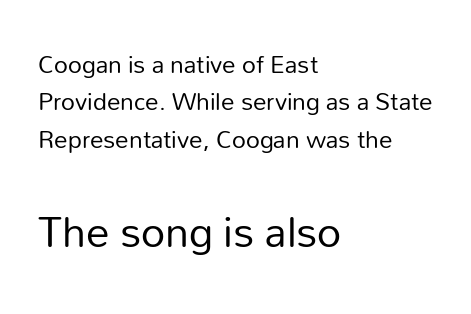
Note the varied advance widths — an 'i' is clearly narrower than an 'm'. The following chunk of copy outweighs the initial chunk in type size. The baseline area is clear. A student would call this left alignment; a typographer would say flush left, rag right.
